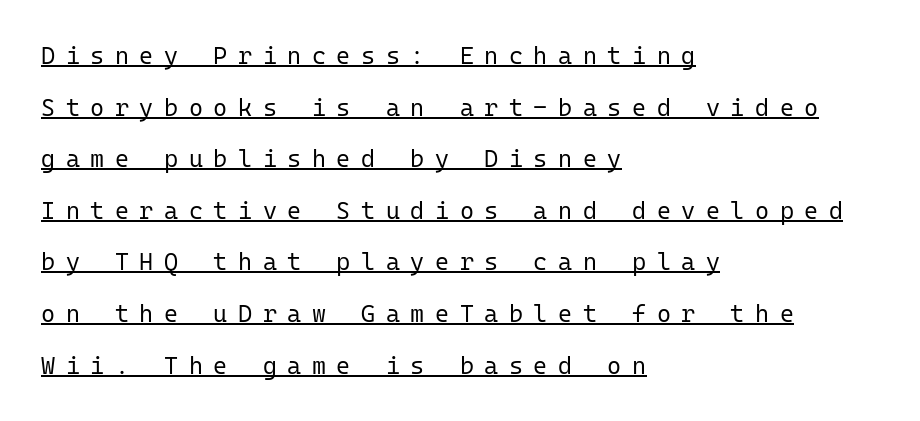
Every stem runs plumb, perpendicular to the baseline. The ragged edge is on the right, which tells us the setting is flush left. This rendering widens character spacing well past its baseline value. The passage shown is underscored from start to finish. Is the stroke heavy? The answer is a plain regular-or-lighter.
